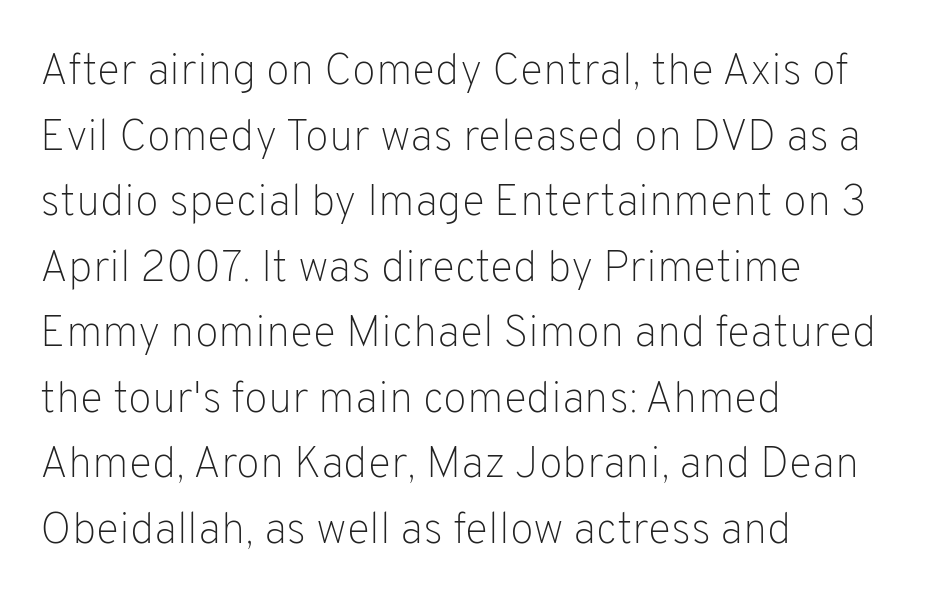
Q: Is the text bold? A: No.
Q: Is the text italic (slanted)? A: No, it is upright.
Q: Is the typeface a serif or a sans-serif typeface? A: Sans-serif.
Q: Is the text underlined? A: No.
Q: How is the paragraph aligned? A: Left-aligned.
Q: Is the spacing between letters normal or unusually wide? A: Normal.
Q: Is the spacing between lines tight, normal or loose? A: Normal.
Q: Width (condensed, normal, or wide)? A: Normal.
Q: Stroke contrast? A: Low.
Q: x-height? A: Medium.
Q: Monospaced? A: No.
